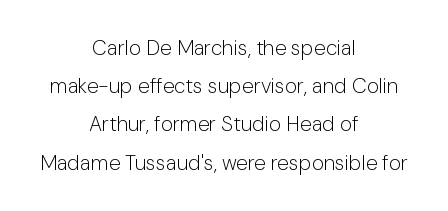
The image shows 21 px text type, upright; set centered, line spacing 1.82x, normal letter spacing, not underlined.
